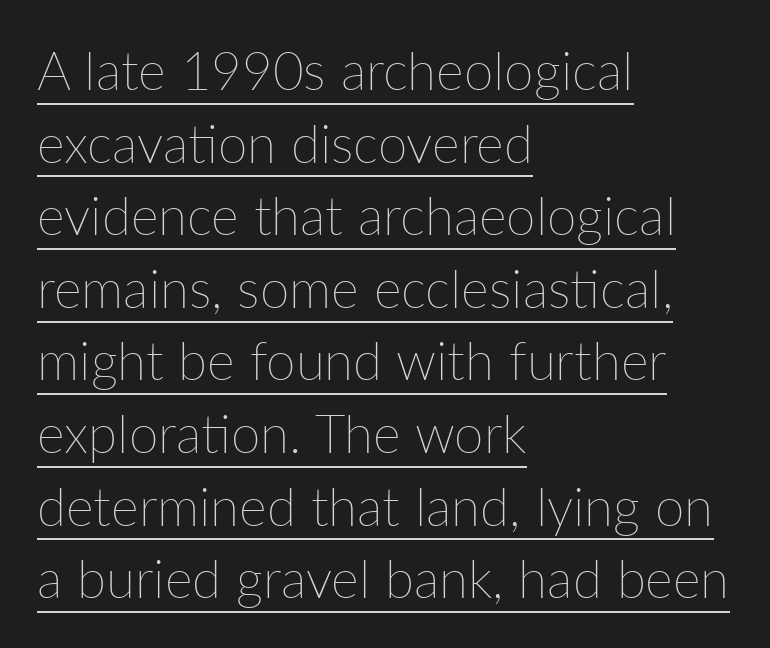
{"italic": "no", "bold": "no", "weight": "thin", "width": "normal", "stroke_contrast": "low", "x_height": "medium", "monospaced": "no", "underline": "yes", "align": "left", "line_spacing": "normal", "line_spacing_ratio": 1.37, "letter_spacing": "normal", "letter_spacing_em": 0.0, "glyph_px": 53}
